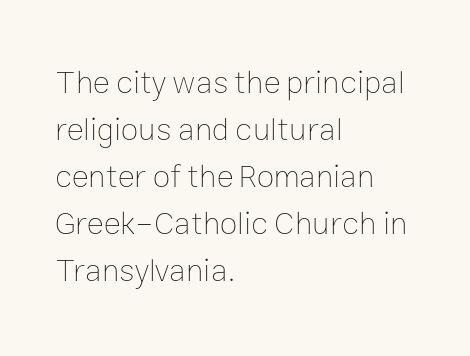
Q: Is the text bold? A: No.
Q: Is the text italic (slanted)? A: No, it is upright.
Q: Is the text underlined? A: No.
Q: How is the paragraph aligned? A: Left-aligned.
Q: Is the spacing between letters normal or unusually wide? A: Normal.
Q: Is the spacing between lines tight, normal or loose? A: Normal.
Q: Width (condensed, normal, or wide)? A: Normal.
Q: Stroke contrast? A: Low.
Q: x-height? A: Medium.
Q: Monospaced? A: No.
